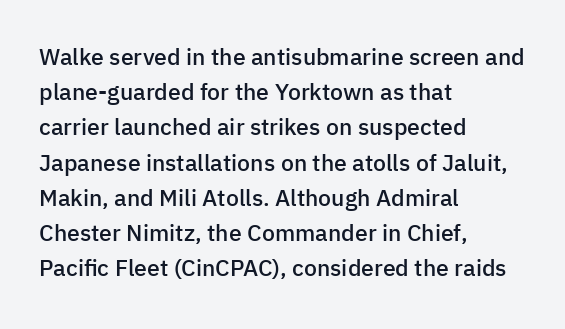
{"italic": "no", "bold": "semi", "underline": "no", "align": "left", "line_spacing": "normal", "line_spacing_ratio": 1.53, "letter_spacing": "normal", "letter_spacing_em": 0.0, "glyph_px": 23}
